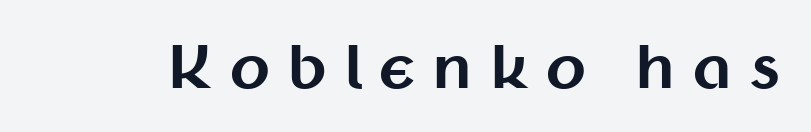
Q: Is the text bold? A: Yes.
Q: Is the text italic (slanted)? A: No, it is upright.
Q: Is the typeface a serif or a sans-serif typeface? A: Sans-serif.
Q: Is the text underlined? A: No.
Q: Is the spacing between letters normal or unusually wide? A: Unusually wide.
Q: Width (condensed, normal, or wide)? A: Normal.
Q: Stroke contrast? A: Medium.
Q: x-height? A: Medium.
Q: Monospaced? A: No.
